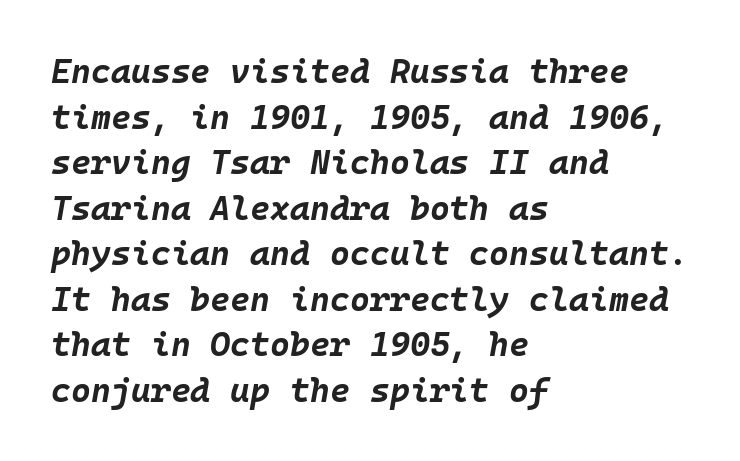
The rendering uses a bold face; every stroke is thick and dark. Line spacing here is normal. Spacing between characters is what you'd get straight out of the box. Lines of text with bare space underneath. The letters march in equal steps, a hallmark of fixed-pitch type. One-word summary of the alignment: left.
